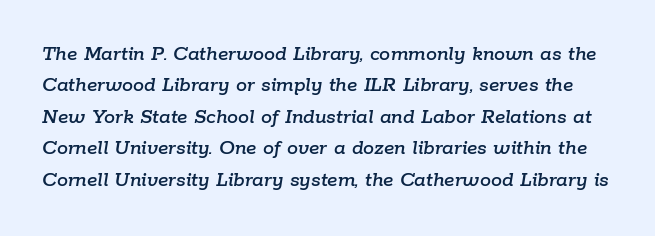
Here the glyphs are tracked normally, forming tight word shapes. Whoever set this chose a conventional vertical rhythm. The font's italic variant was chosen for this text. Has an underline been added? It has not.
